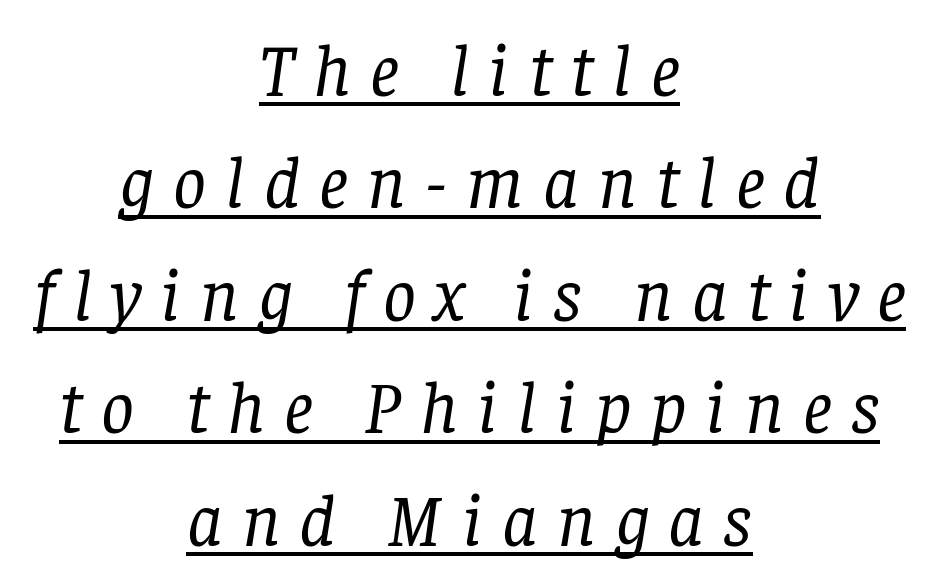
The image shows 73 px regular-weight serif type, italic (leaning right); set centered, normal line spacing (1.54x), unusually wide letter spacing (+0.26 em), underlined; low stroke contrast and a large x-height.
